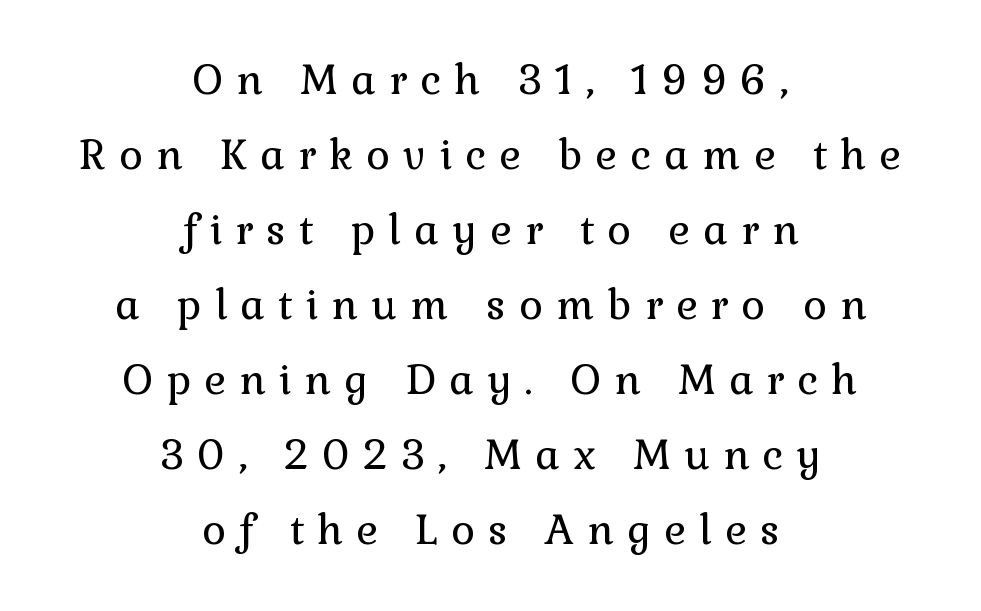
Q: Is the text bold? A: No.
Q: Is the text italic (slanted)? A: No, it is upright.
Q: Is the typeface a serif or a sans-serif typeface? A: Serif.
Q: Is the text underlined? A: No.
Q: How is the paragraph aligned? A: Centered.
Q: Is the spacing between letters normal or unusually wide? A: Unusually wide.
Q: Width (condensed, normal, or wide)? A: Normal.
Q: x-height? A: Medium.
Q: Monospaced? A: No.
